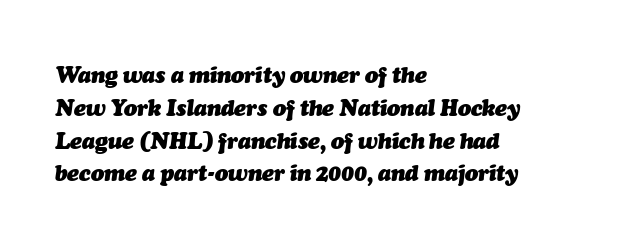
The image shows 22 px bold type, italic (leaning right); set left-aligned, normal line spacing (1.49x), normal letter spacing, not underlined.
